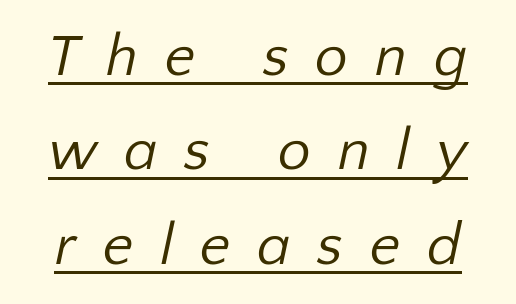
The image shows 59 px regular-weight sans-serif type; set normal line spacing (1.6x), unusually wide letter spacing (+0.45 em), underlined; low stroke contrast and a medium x-height.
